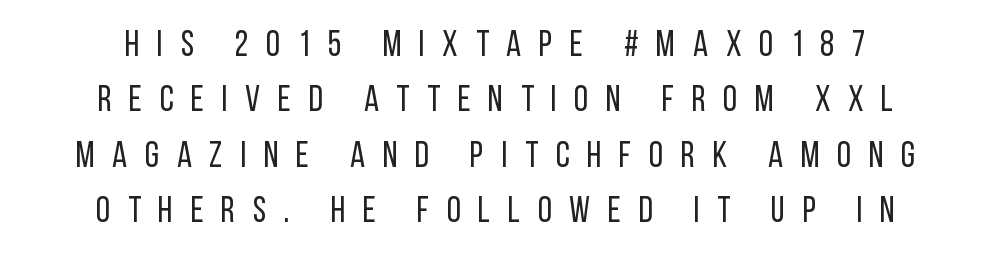
This is sans-serif lettering, the kind often seen on screens and signage. The rendering uses a moderate line-height, typical for paragraphs. The face used here is proportionally spaced, like ordinary book or web type. Ordinary non-slanted type is in use. Loose tracking; the words dissolve into strings of separated letters. Weight: not bold — regular or lighter.
